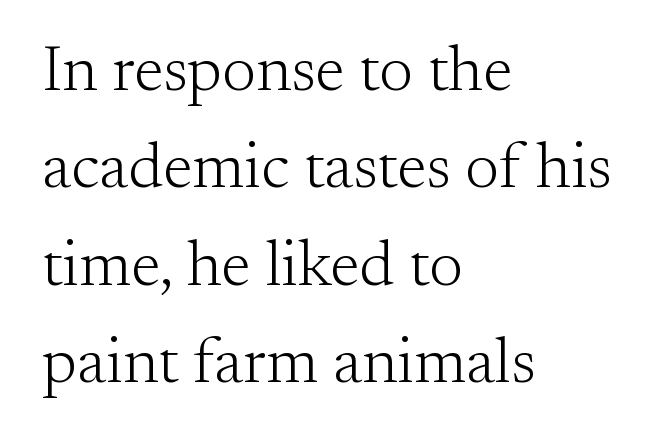
{"serif": "yes", "italic": "no", "bold": "no", "weight": "light", "width": "normal", "stroke_contrast": "medium", "x_height": "small", "monospaced": "no", "underline": "no", "align": "left", "line_spacing": "normal", "line_spacing_ratio": 1.52, "letter_spacing": "normal", "letter_spacing_em": 0.0, "glyph_px": 64}
